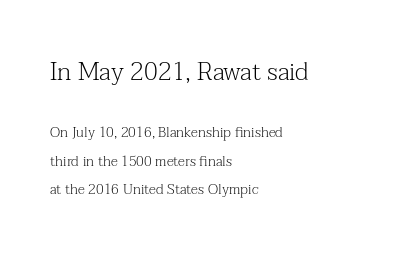
Q: Is the text bold? A: No.
Q: Is the text italic (slanted)? A: No, it is upright.
Q: Is the text underlined? A: No.
Q: How is the paragraph aligned? A: Left-aligned.
Q: Is the spacing between letters normal or unusually wide? A: Normal.
Q: Is the spacing between lines tight, normal or loose? A: Loose.
Q: Which block of text is set in a larger size, the first (top) or the second (bottom)? A: The first (top) one.
